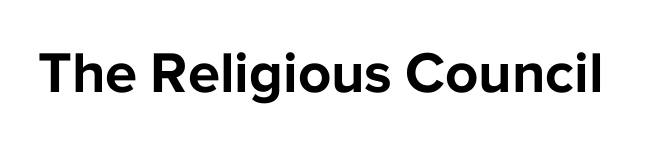
Proportional: the letters do not fall into vertical columns. These lines were composed using upright roman letters. Quick note: underline off. Look at the bottom of the vertical strokes: they stop flat, with no serifs. Look at the stroke-to-counter ratio: heavy, a bold.
